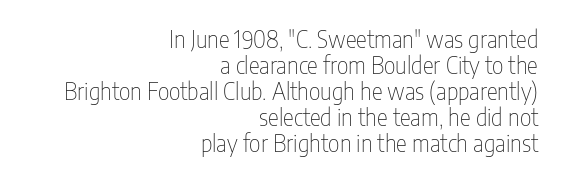
Q: Is the text bold? A: No.
Q: Is the text italic (slanted)? A: No, it is upright.
Q: Is the text underlined? A: No.
Q: How is the paragraph aligned? A: Right-aligned.
Q: Is the spacing between letters normal or unusually wide? A: Normal.
Q: Is the spacing between lines tight, normal or loose? A: Tight.
